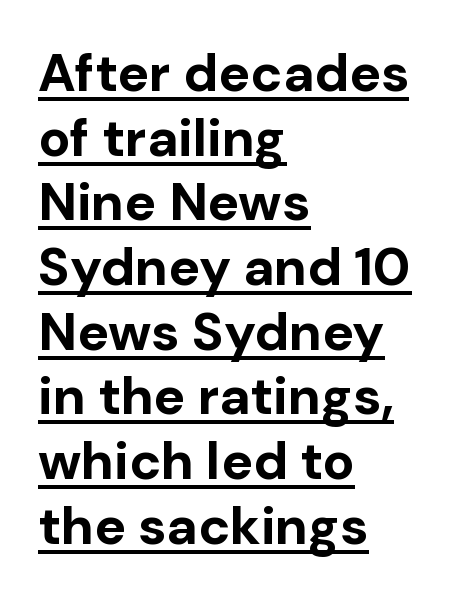
{"serif": "no", "italic": "no", "bold": "yes", "weight": "bold", "width": "normal", "stroke_contrast": "low", "x_height": "medium", "monospaced": "no", "underline": "yes", "align": "left", "line_spacing_ratio": 1.22, "letter_spacing": "normal", "letter_spacing_em": 0.0, "glyph_px": 53}
